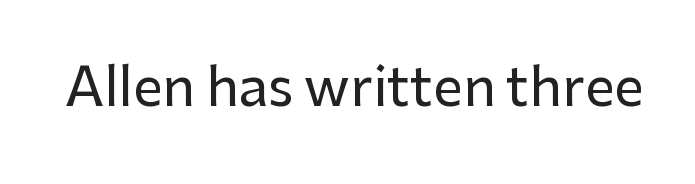
This is the regular roman posture of the typeface. The area under the type is left untouched. The passage shown has conventional tracking throughout. The text was rendered using a sans face with plain stroke endings. Spacing verdict: proportional, widths tailored to each character.
